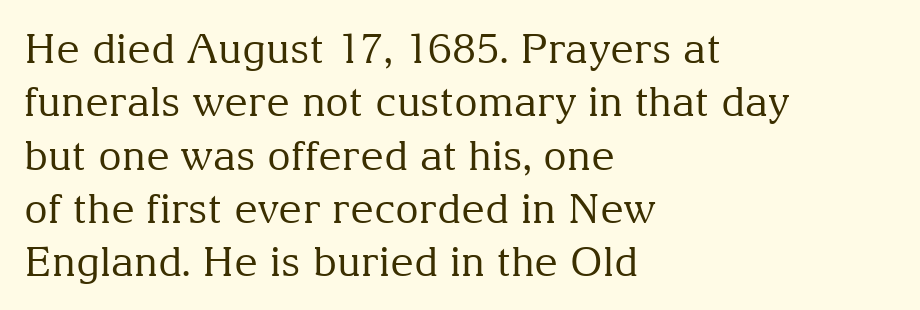
{"serif": "yes", "italic": "no", "bold": "no", "weight": "regular", "width": "normal", "stroke_contrast": "medium", "x_height": "medium", "monospaced": "no", "underline": "no", "align": "left", "line_spacing": "normal", "line_spacing_ratio": 1.3, "letter_spacing": "normal", "letter_spacing_em": 0.0, "glyph_px": 41}
